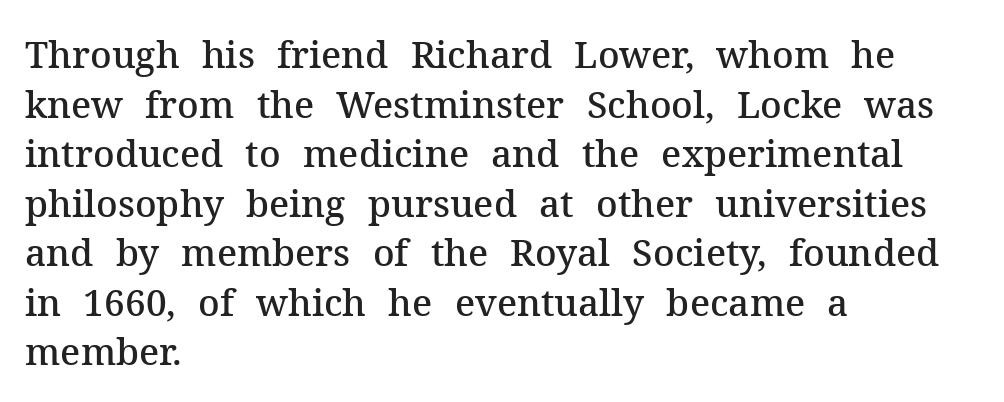
{"serif": "yes", "italic": "no", "bold": "semi", "weight": "semibold", "width": "normal", "stroke_contrast": "medium", "x_height": "medium", "monospaced": "no", "underline": "no", "align": "left", "line_spacing": "normal", "line_spacing_ratio": 1.34, "letter_spacing": "normal", "letter_spacing_em": 0.0, "glyph_px": 37}
